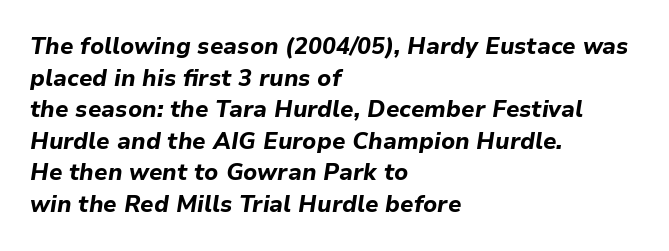
Emphasis-style slanted type is in use. Short and long lines alike share a common starting point at left. Quick note: interline space is typical. A full-strength bold gives these letters their thick strokes.
